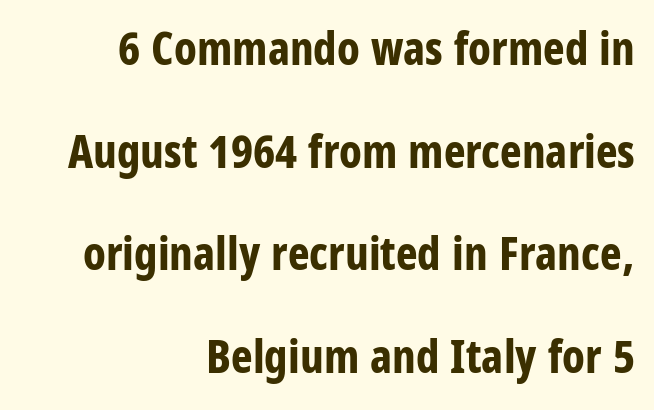
Q: Is the text bold? A: Yes.
Q: Is the text italic (slanted)? A: No, it is upright.
Q: Is the typeface a serif or a sans-serif typeface? A: Sans-serif.
Q: Is the text underlined? A: No.
Q: How is the paragraph aligned? A: Right-aligned.
Q: Is the spacing between letters normal or unusually wide? A: Normal.
Q: Is the spacing between lines tight, normal or loose? A: Loose.
Q: Width (condensed, normal, or wide)? A: Condensed.
Q: Stroke contrast? A: Low.
Q: x-height? A: Large.
Q: Monospaced? A: No.
